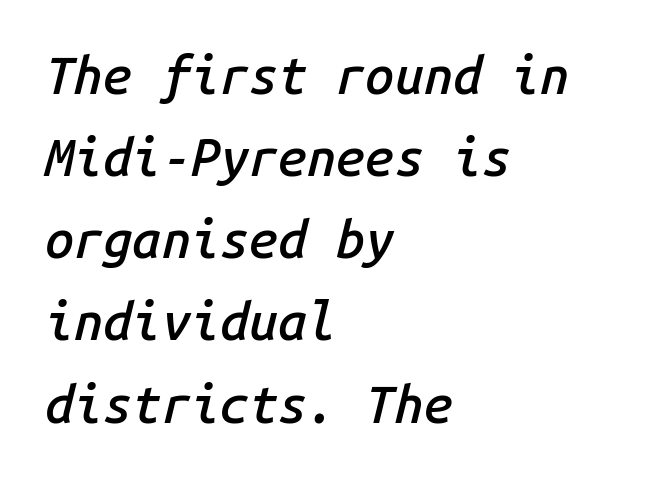
The image shows 52 px semibold type, italic (leaning right), monospaced; set left-aligned, normal line spacing (1.58x), normal letter spacing, not underlined; low stroke contrast and a medium x-height.
